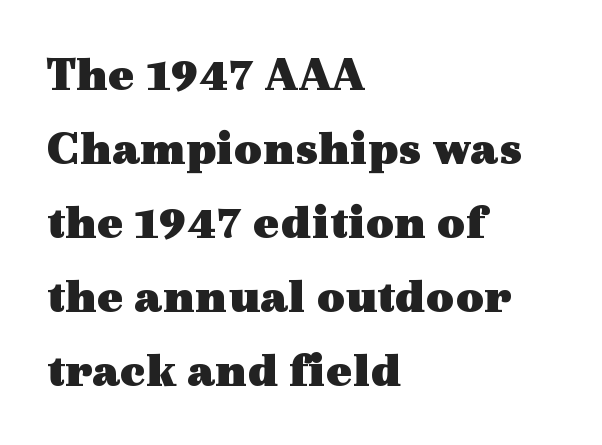
The image shows 49 px heavy, wide serif type, upright; set left-aligned, normal line spacing (1.51x), normal letter spacing, not underlined; a medium x-height.
